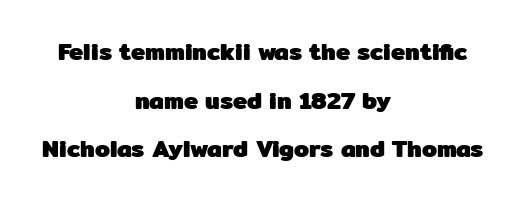
The paragraph shown floats in the horizontal middle. Is the letter spacing exaggerated? No — it looks like the ordinary default. A bare baseline throughout the passage. Caption: bold face, heavy strokes. Style check: upright.
